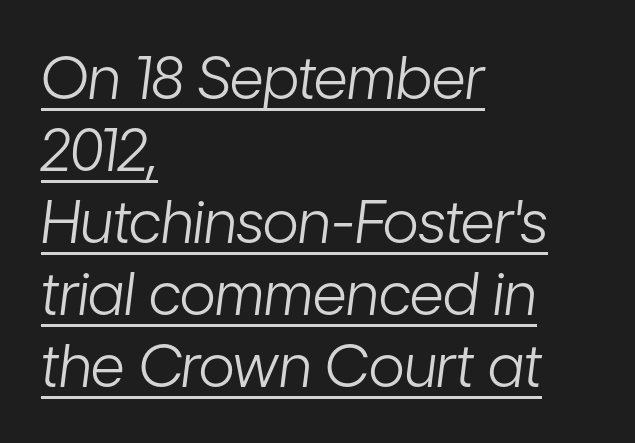
{"italic": "yes", "lean": "right", "slant_degrees": 7, "bold": "no", "weight": "light", "width": "condensed", "stroke_contrast": "low", "x_height": "medium", "monospaced": "no", "underline": "yes", "align": "left", "line_spacing_ratio": 1.22, "letter_spacing": "normal", "letter_spacing_em": 0.0, "glyph_px": 59}
